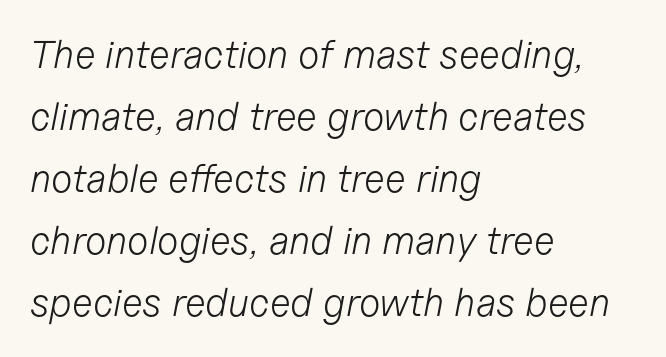
Q: Is the text bold? A: No.
Q: Is the text italic (slanted)? A: Yes, it leans right by about 11 degrees.
Q: Is the text underlined? A: No.
Q: How is the paragraph aligned? A: Left-aligned.
Q: Is the spacing between letters normal or unusually wide? A: Normal.
Q: Is the spacing between lines tight, normal or loose? A: Normal.
Q: Width (condensed, normal, or wide)? A: Normal.
Q: Stroke contrast? A: Low.
Q: x-height? A: Medium.
Q: Monospaced? A: No.
